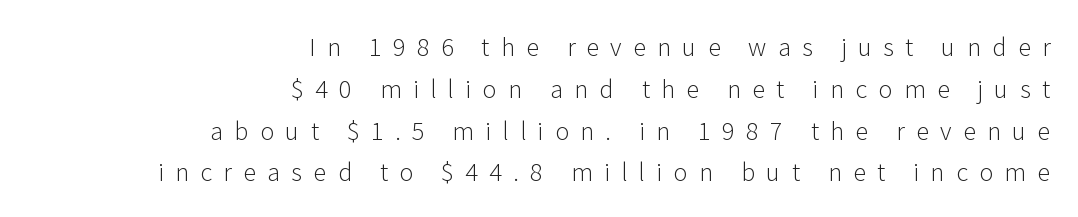
The image shows 24 px text type, upright; set right-aligned, line spacing 1.74x, unusually wide letter spacing (+0.47 em), not underlined.
